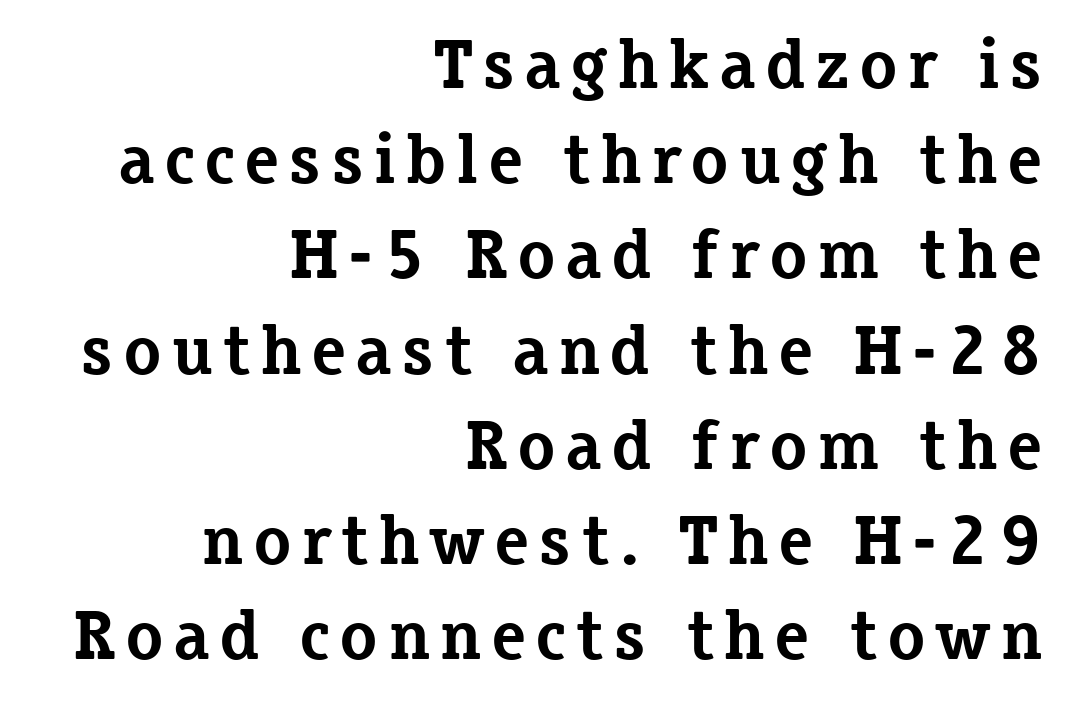
{"serif": "yes", "italic": "no", "bold": "yes", "weight": "bold", "width": "normal", "stroke_contrast": "low", "x_height": "medium", "monospaced": "no", "underline": "no", "align": "right", "line_spacing": "normal", "line_spacing_ratio": 1.36, "glyph_px": 70}
